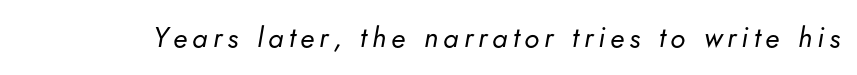
Stem width sits at or under what a default text font uses. Descenders hang freely into open space. There's an unmistakable incline to the writing here. Each letter keeps its own natural width here, so spacing adapts to shape.
